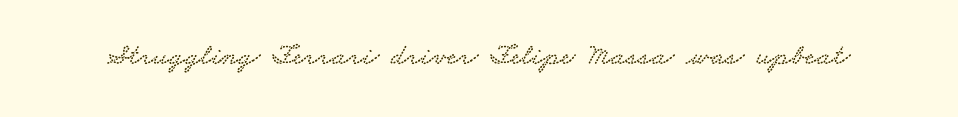
Spacing verdict: proportional, widths tailored to each character. Descender tails drop into unmarked territory. The face used here is rendered with its standard letterfit.
